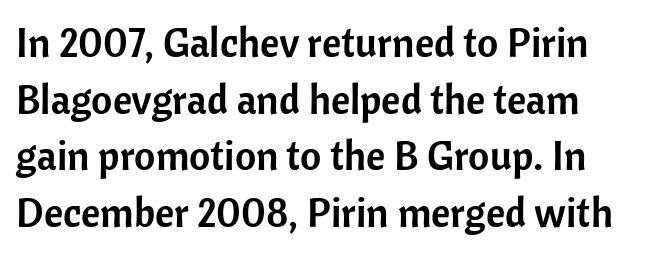
{"serif": "no", "italic": "no", "width": "normal", "stroke_contrast": "low", "x_height": "medium", "monospaced": "no", "underline": "no", "line_spacing": "normal", "line_spacing_ratio": 1.38, "letter_spacing": "normal", "letter_spacing_em": 0.0, "glyph_px": 41}
